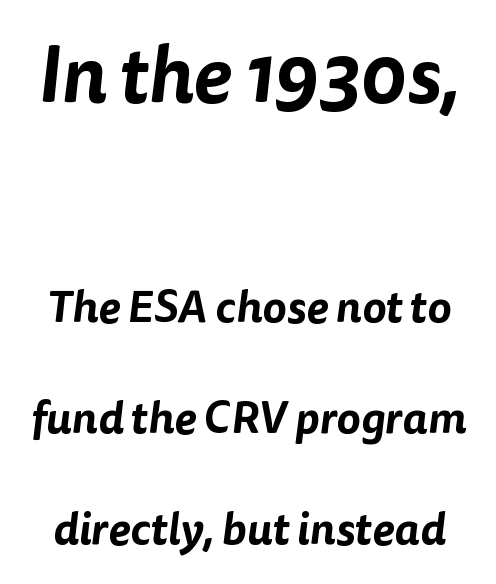
The image shows 78 px sans-serif type; set loose line spacing (2.47x), normal letter spacing, not underlined; the first (top) block is 1.73x larger; low stroke contrast and a medium x-height.
